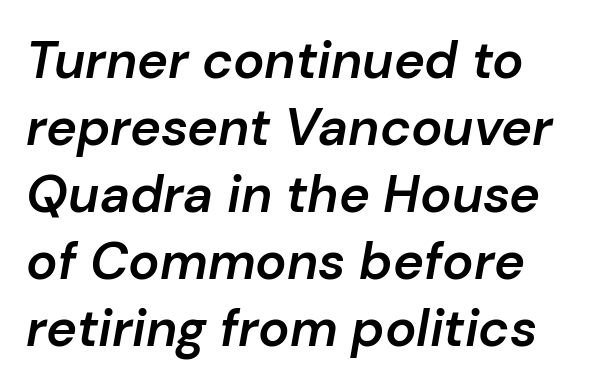
The image shows 52 px semibold type, italic (leaning right); set left-aligned, normal line spacing (1.29x), normal letter spacing, not underlined; low stroke contrast and a medium x-height.
